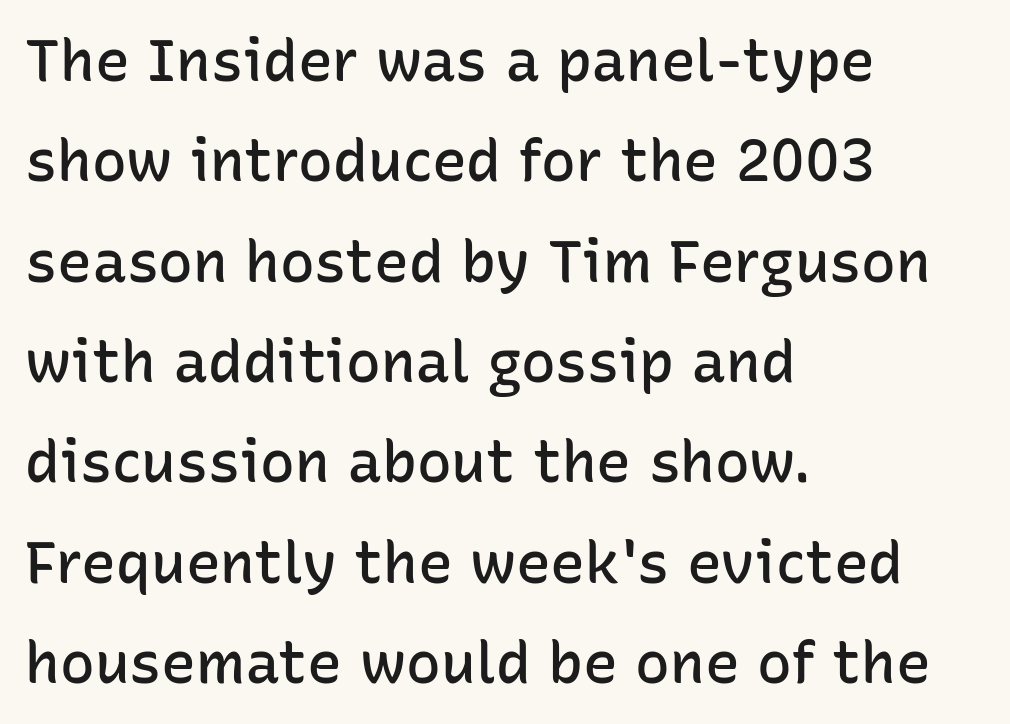
{"serif": "no", "italic": "no", "bold": "semi", "weight": "semibold", "width": "normal", "stroke_contrast": "low", "x_height": "medium", "monospaced": "no", "underline": "no", "align": "left", "line_spacing_ratio": 1.73, "letter_spacing": "normal", "letter_spacing_em": 0.0, "glyph_px": 58}
